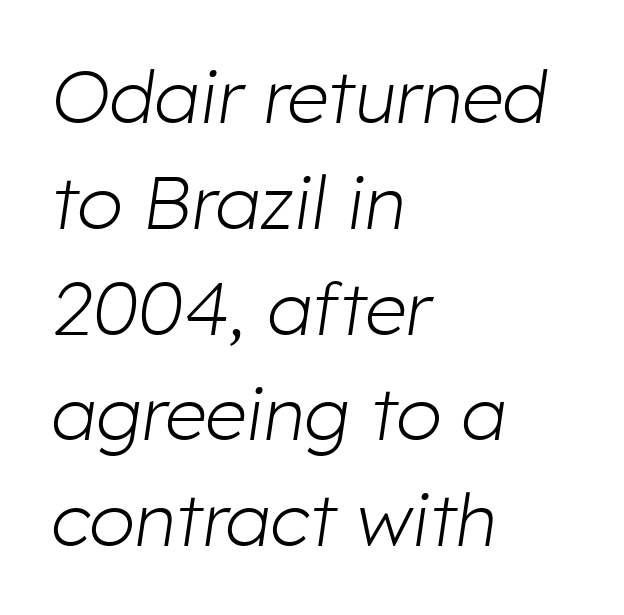
{"italic": "yes", "lean": "right", "slant_degrees": 8, "bold": "no", "weight": "light", "width": "normal", "stroke_contrast": "low", "x_height": "medium", "monospaced": "no", "underline": "no", "align": "left", "line_spacing": "normal", "line_spacing_ratio": 1.43, "letter_spacing": "normal", "letter_spacing_em": 0.0, "glyph_px": 74}
